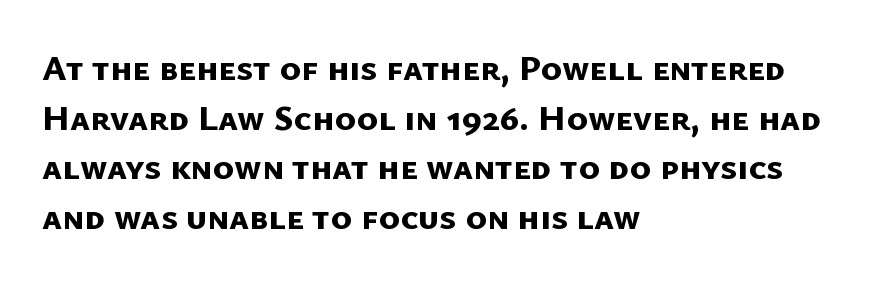
Q: Is the text bold? A: Yes.
Q: Is the typeface a serif or a sans-serif typeface? A: Sans-serif.
Q: Is the text underlined? A: No.
Q: How is the paragraph aligned? A: Left-aligned.
Q: Is the spacing between letters normal or unusually wide? A: Normal.
Q: Is the spacing between lines tight, normal or loose? A: Normal.
Q: Width (condensed, normal, or wide)? A: Normal.
Q: Stroke contrast? A: Low.
Q: x-height? A: Medium.
Q: Monospaced? A: No.
